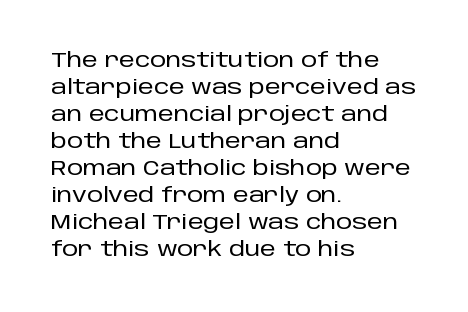
One-word summary of the alignment: left. The words here are not underlined. The passage shown stacks its lines at a standard gap. These lines were composed using upright roman letters.
